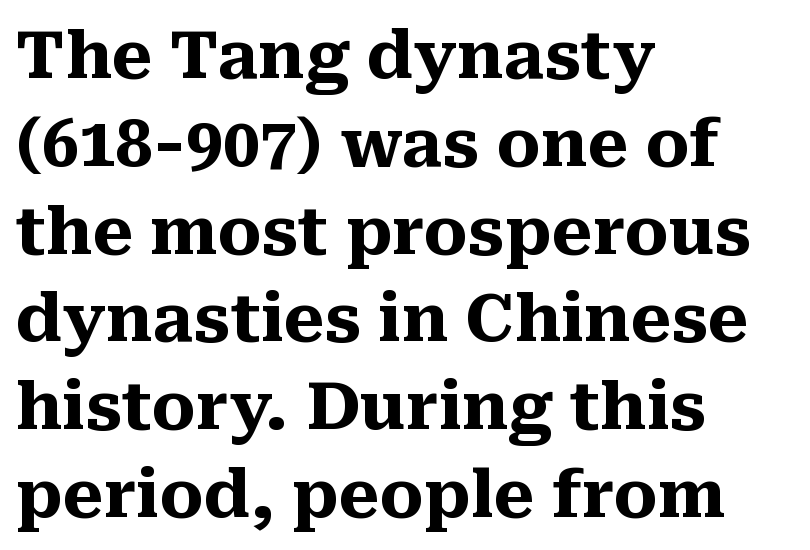
The image shows 66 px heavy serif type, upright; set left-aligned, normal line spacing (1.33x), normal letter spacing, not underlined; medium stroke contrast and a medium x-height.
